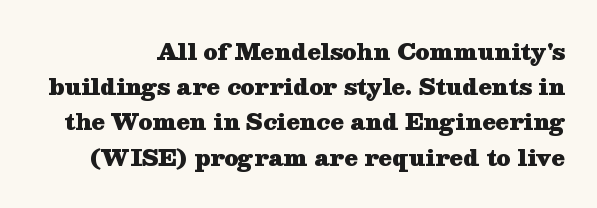
Students, observe: this is what conventionally led text looks like. Check under the words: just untouched page. Is the letter spacing exaggerated? No — it looks like the ordinary default. Posture: vertical. These words are printed bold, with thick strokes throughout.
